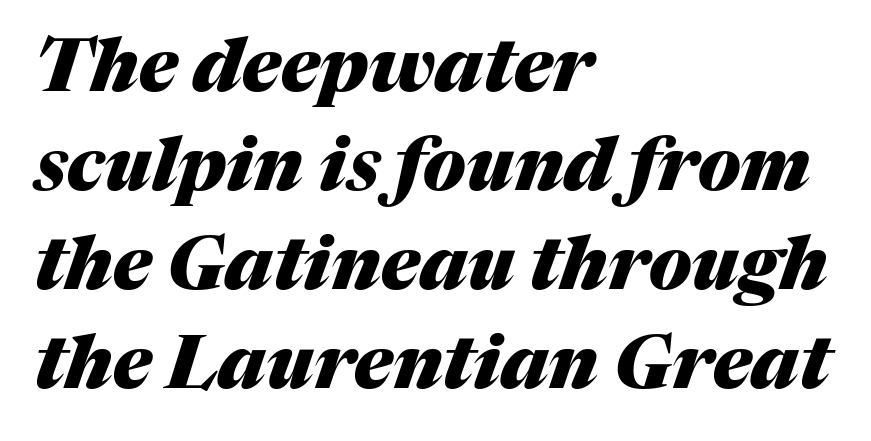
Q: Is the text bold? A: Yes.
Q: Is the text italic (slanted)? A: Yes, it leans right by about 17 degrees.
Q: Is the text underlined? A: No.
Q: How is the paragraph aligned? A: Left-aligned.
Q: Is the spacing between letters normal or unusually wide? A: Normal.
Q: Is the spacing between lines tight, normal or loose? A: Normal.
Q: Width (condensed, normal, or wide)? A: Normal.
Q: Stroke contrast? A: Medium.
Q: x-height? A: Medium.
Q: Monospaced? A: No.
